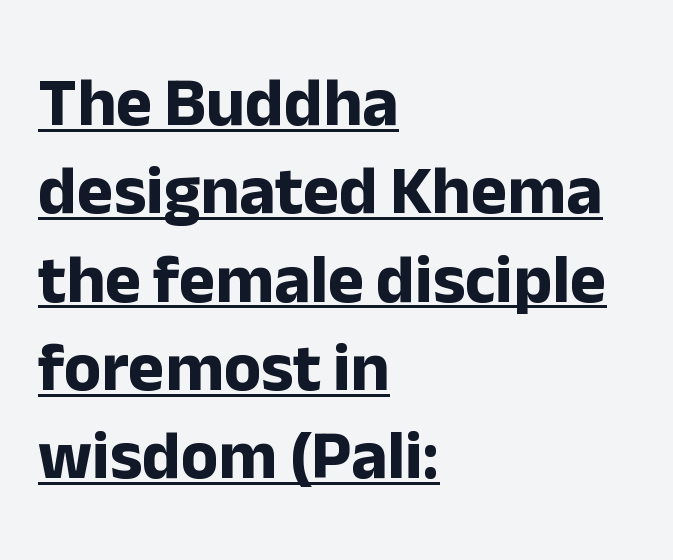
{"serif": "no", "italic": "no", "bold": "yes", "weight": "bold", "width": "normal", "stroke_contrast": "low", "x_height": "medium", "monospaced": "no", "underline": "yes", "align": "left", "line_spacing": "normal", "line_spacing_ratio": 1.28, "letter_spacing": "normal", "letter_spacing_em": 0.0, "glyph_px": 69}
